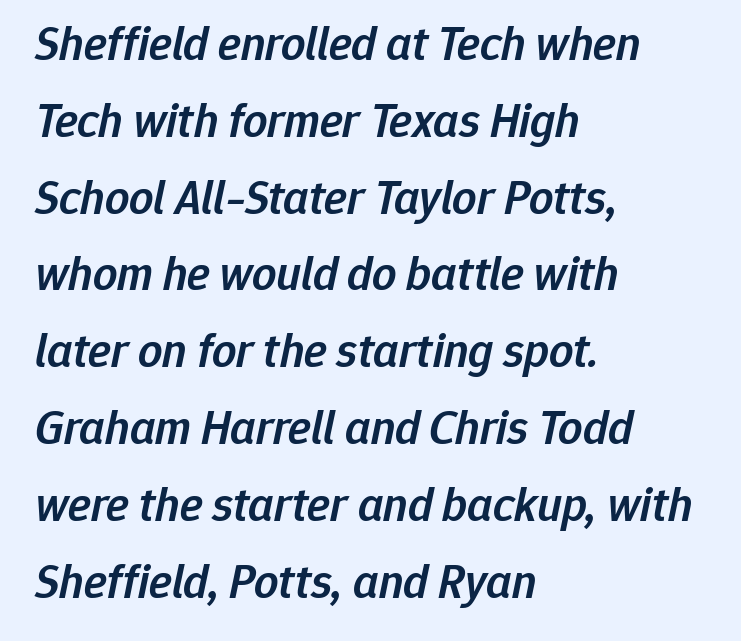
The rendering applies a slant to the glyphs. Each row of text sits above clean, open space. These lines are set flush left with a ragged right edge. Moderately thickened strokes mark this as semibold type.
